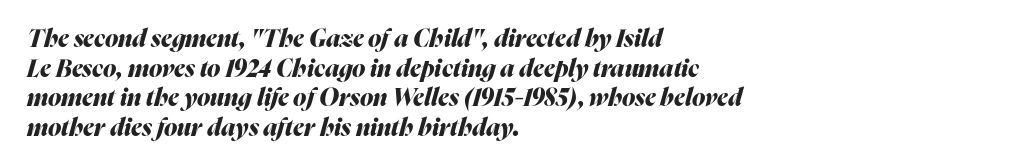
The image shows 24 px bold type, italic (leaning right); set left-aligned, line spacing 1.23x, normal letter spacing, not underlined.
